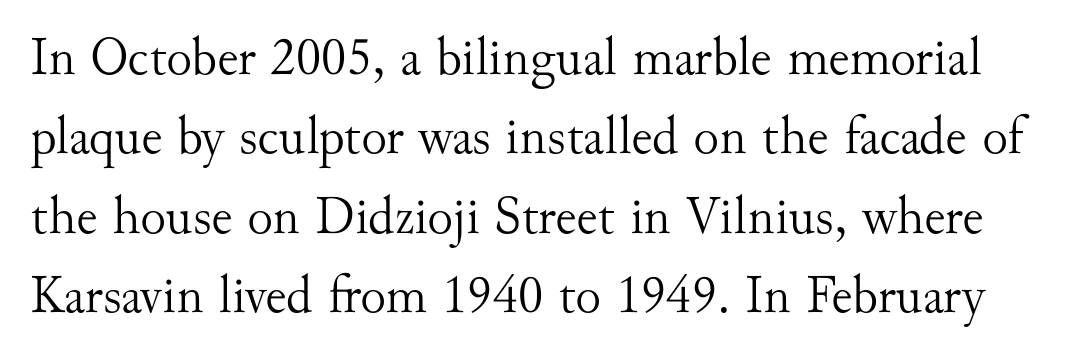
The image shows 54 px light serif type, upright; set normal line spacing (1.47x), normal letter spacing, not underlined; medium stroke contrast and a small x-height.
